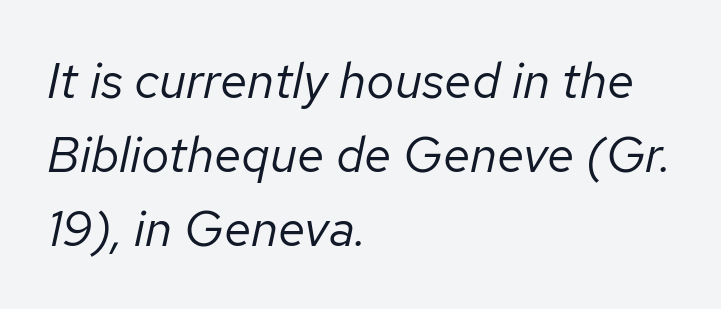
The image shows 50 px regular-weight type, italic (leaning right); set left-aligned, normal line spacing (1.48x), normal letter spacing, not underlined; low stroke contrast and a medium x-height.
